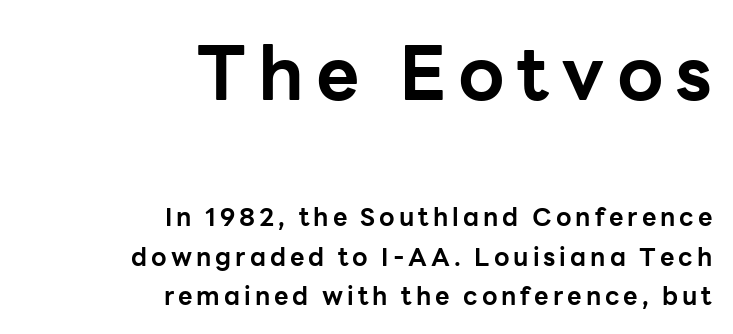
The image shows 75 px bold sans-serif type, upright; set right-aligned, normal line spacing (1.58x), not underlined; the first (top) block is 3.0x larger; low stroke contrast and a medium x-height.
